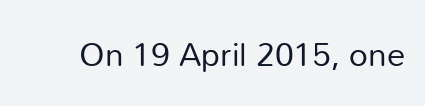
The image shows 33 px regular-weight sans-serif type, upright; set normal letter spacing, not underlined; low stroke contrast and a medium x-height.
